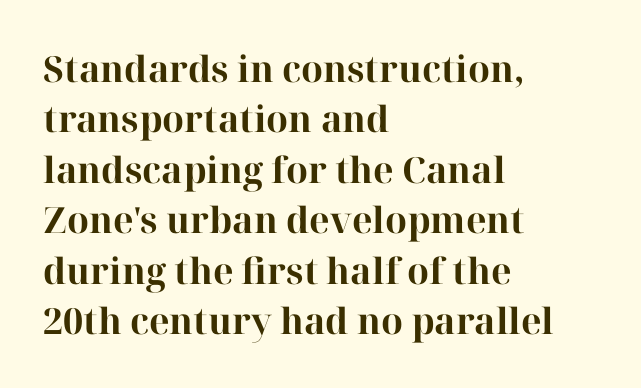
{"serif": "yes", "italic": "no", "bold": "yes", "weight": "bold", "width": "normal", "stroke_contrast": "high", "x_height": "medium", "monospaced": "no", "underline": "no", "align": "left", "line_spacing": "normal", "line_spacing_ratio": 1.4, "letter_spacing": "normal", "letter_spacing_em": 0.0, "glyph_px": 36}
